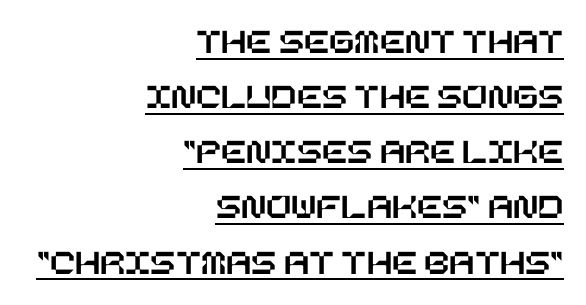
The image shows 37 px text type, upright; set right-aligned, normal line spacing (1.49x), normal letter spacing, underlined; low stroke contrast and a large x-height.
